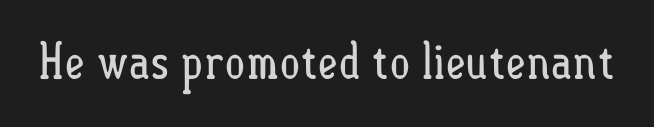
{"italic": "no", "bold": "no", "weight": "regular", "width": "condensed", "stroke_contrast": "low", "x_height": "small", "monospaced": "no", "underline": "no", "letter_spacing": "normal", "letter_spacing_em": 0.0, "glyph_px": 50}
